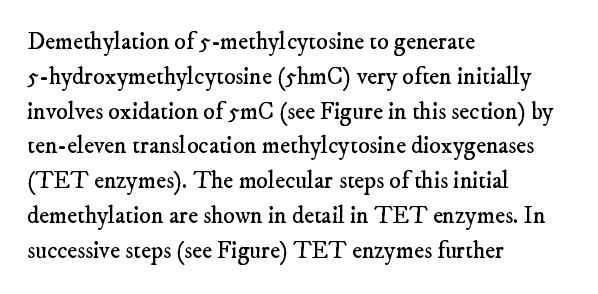
The image shows 24 px text type; set left-aligned, normal line spacing (1.45x), normal letter spacing, not underlined.
